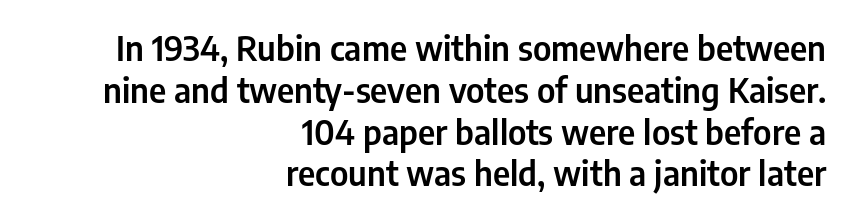
The image shows 34 px condensed sans-serif type, upright; set right-aligned, line spacing 1.23x, normal letter spacing, not underlined; low stroke contrast and a medium x-height.
